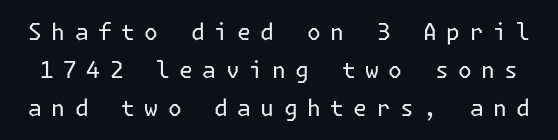
{"italic": "no", "bold": "no", "underline": "no", "line_spacing": "normal", "line_spacing_ratio": 1.65, "letter_spacing": "wide", "letter_spacing_em": 0.41, "glyph_px": 23}
